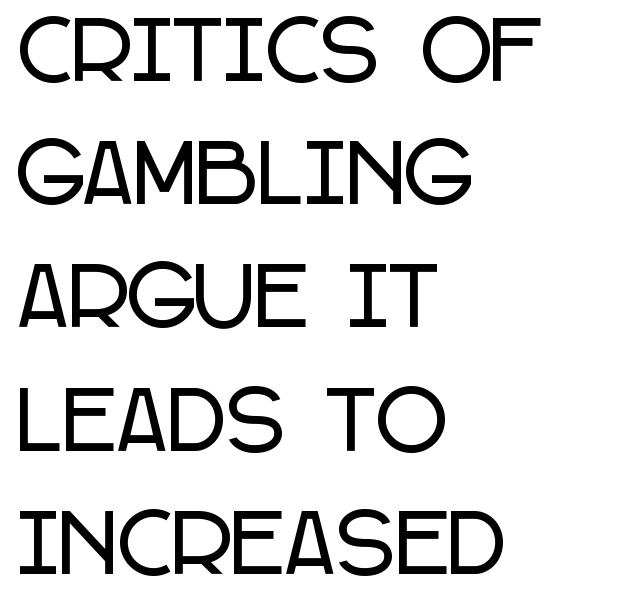
Words appear dense and cohesive because spacing is normal. Proportional: the letters do not fall into vertical columns. Teacher's note: observe the even left margin — that is flush-left alignment. Regarding serifs, this sample does without them. Unlike italic type, these characters show no tilt at all.
